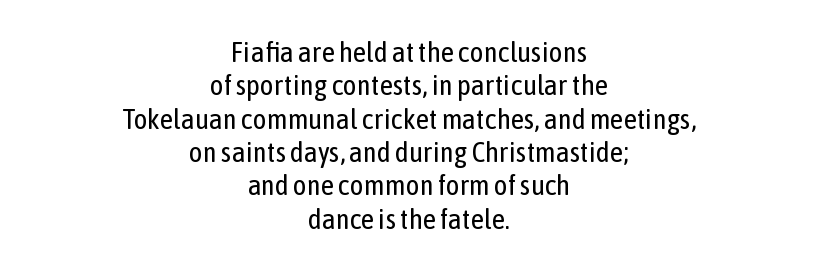
Caption: standard tracking, unaltered. Typographically, this falls in the sans-serif category. You could not count columns in this text — the font is proportionally spaced. The letters stand straight up with perfectly vertical stems.
